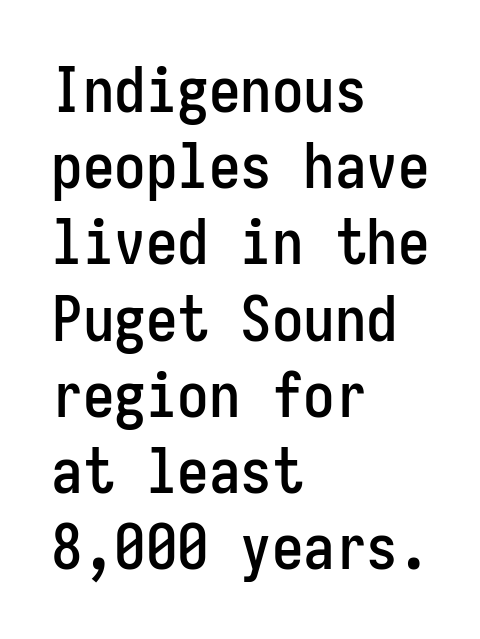
The image shows 63 px condensed sans-serif type, upright, monospaced; set left-aligned, line spacing 1.21x, normal letter spacing, not underlined; low stroke contrast and a medium x-height.
